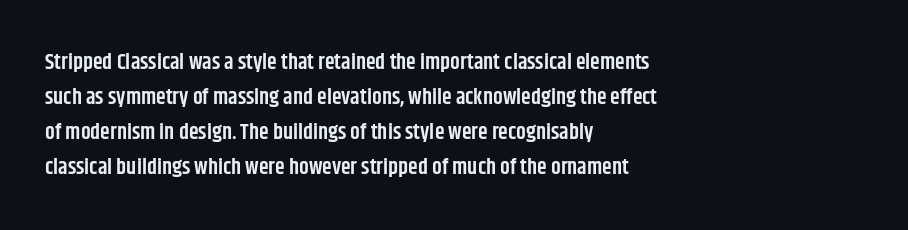
Rows of type keep a routine distance in the vertical direction. Tracking here is standard; glyphs follow each other at the usual distance. Ascenders rise straight up at ninety degrees. A fair bit of extra ink — the face is semibold, not bold.
